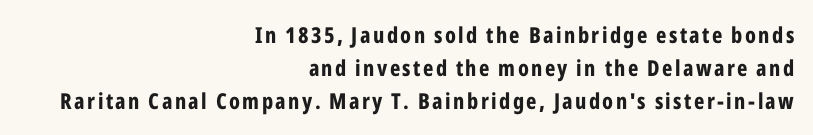
Whoever set this chose a conventional vertical rhythm. These words are printed bold, with thick strokes throughout. The glyphs are unaccompanied by any horizontal stroke below them. Leftover space on each line is placed entirely before the opening word. In terms of posture, this sample is upright.
